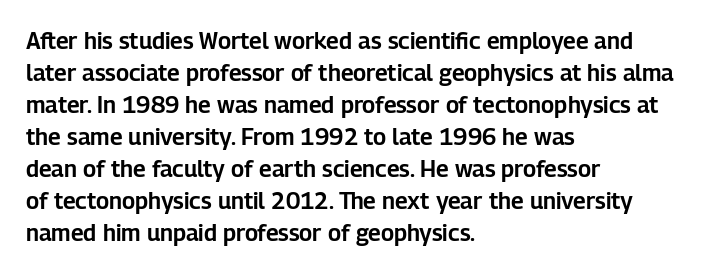
Q: Is the text italic (slanted)? A: No, it is upright.
Q: Is the text underlined? A: No.
Q: How is the paragraph aligned? A: Left-aligned.
Q: Is the spacing between letters normal or unusually wide? A: Normal.
Q: Is the spacing between lines tight, normal or loose? A: Normal.
